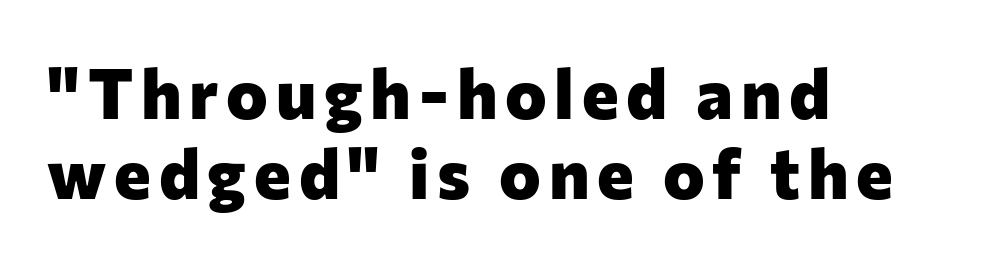
{"serif": "no", "italic": "no", "bold": "yes", "weight": "heavy", "width": "normal", "stroke_contrast": "low", "x_height": "medium", "monospaced": "no", "underline": "no", "align": "left", "line_spacing": "tight", "line_spacing_ratio": 1.15, "glyph_px": 70}
